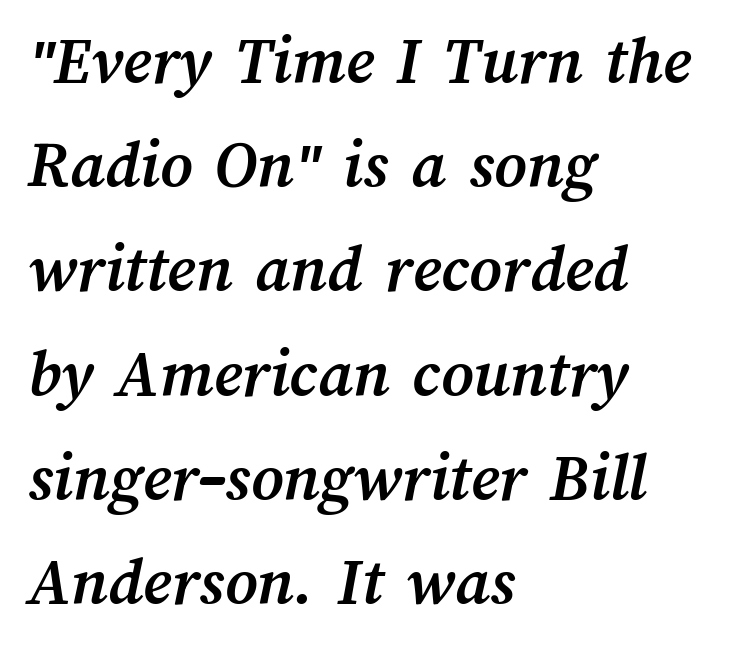
The image shows 69 px semibold type; set left-aligned, normal line spacing (1.51x), normal letter spacing, not underlined; medium stroke contrast and a medium x-height.
